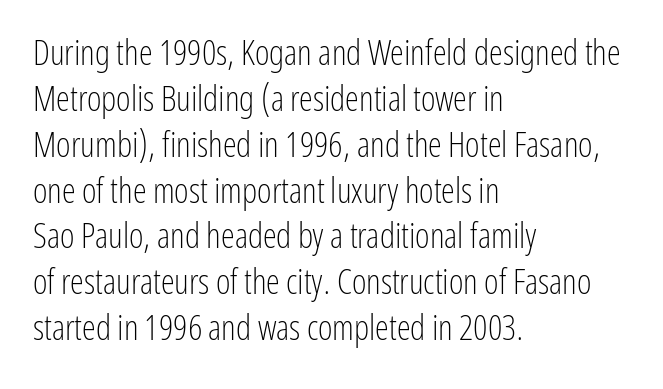
Does the copy run flush right? No — it runs flush left. On a weight scale, this lands at 450 or below. Tracking here is standard; glyphs follow each other at the usual distance. Line spacing here is normal. Ascenders rise straight up at ninety degrees.
